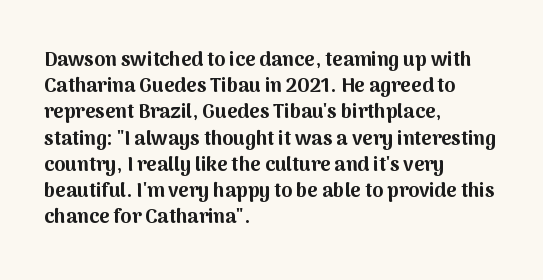
Leftover space on each line is placed entirely after the last word. Honestly, the row spacing looks completely unremarkable. This sample uses an upright cut, with every glyph sitting square on the baseline. A typesetter would call this zero additional tracking. Check the space under the baseline: it is left empty.
